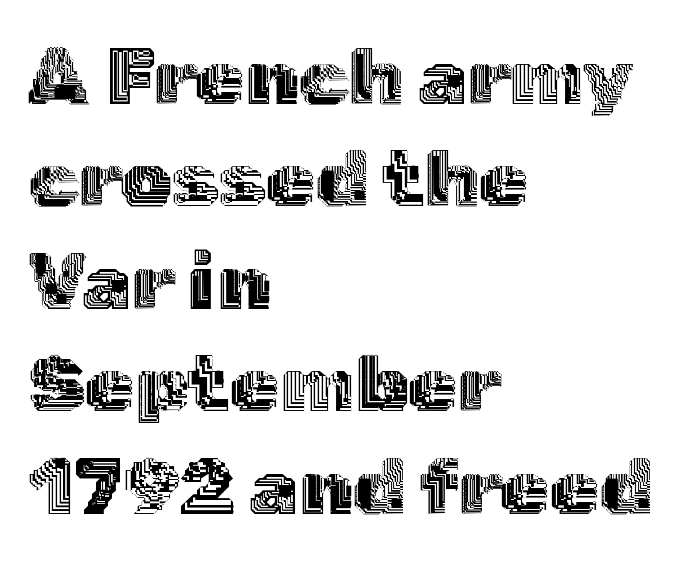
The image shows 80 px text type, upright; set left-aligned, normal line spacing (1.28x), normal letter spacing, not underlined; a medium x-height.
